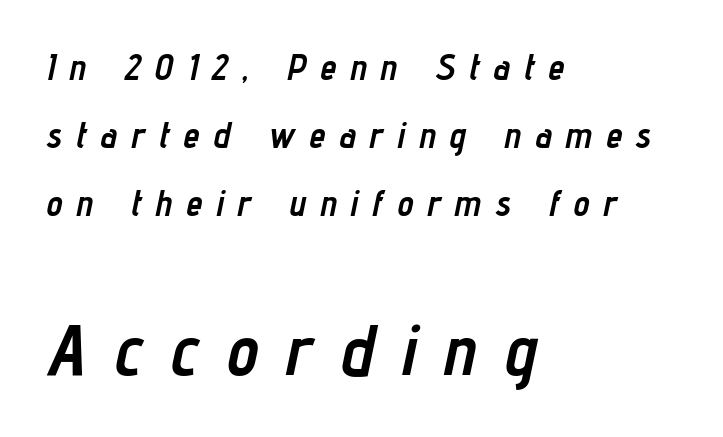
{"italic": "yes", "lean": "right", "slant_degrees": 12, "bold": "yes", "weight": "semibold", "width": "condensed", "stroke_contrast": "low", "x_height": "medium", "monospaced": "no", "underline": "no", "align": "left", "line_spacing_ratio": 1.89, "letter_spacing": "wide", "letter_spacing_em": 0.4, "larger_block": "second", "size_ratio": 1.97, "glyph_px": 71}
